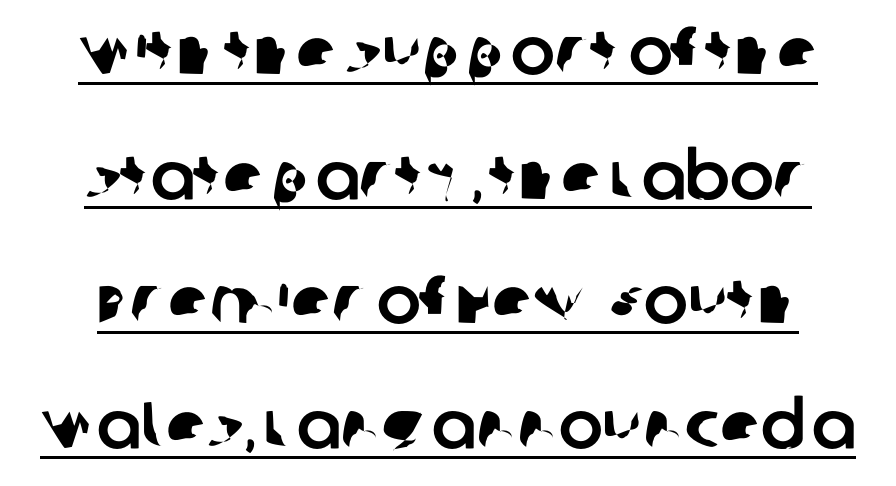
The image shows 66 px sans-serif type; set line spacing 1.89x, normal letter spacing, underlined; low stroke contrast and a large x-height.
